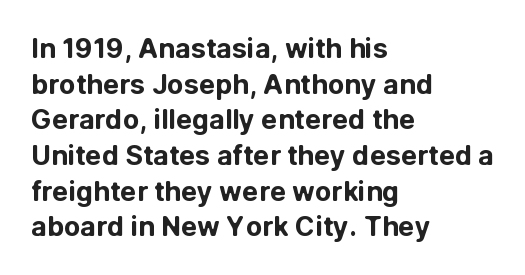
A typesetter would call this leading conventional body-copy spacing. Standard letterfit; no display-style spreading of the glyphs. The axis of the letterforms is exactly vertical. Typeset ragged right — the left edge is the straight one. Clear beneath every line of the passage. Each glyph is drawn with heavy, bold strokes.
